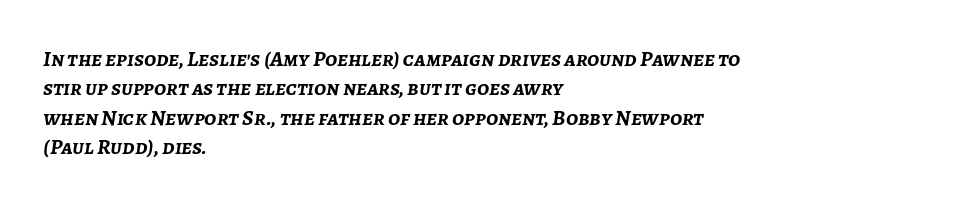
Q: Is the text bold? A: Yes.
Q: Is the text italic (slanted)? A: Yes, it leans right by about 7 degrees.
Q: Is the text underlined? A: No.
Q: How is the paragraph aligned? A: Left-aligned.
Q: Is the spacing between letters normal or unusually wide? A: Normal.
Q: Is the spacing between lines tight, normal or loose? A: Normal.
